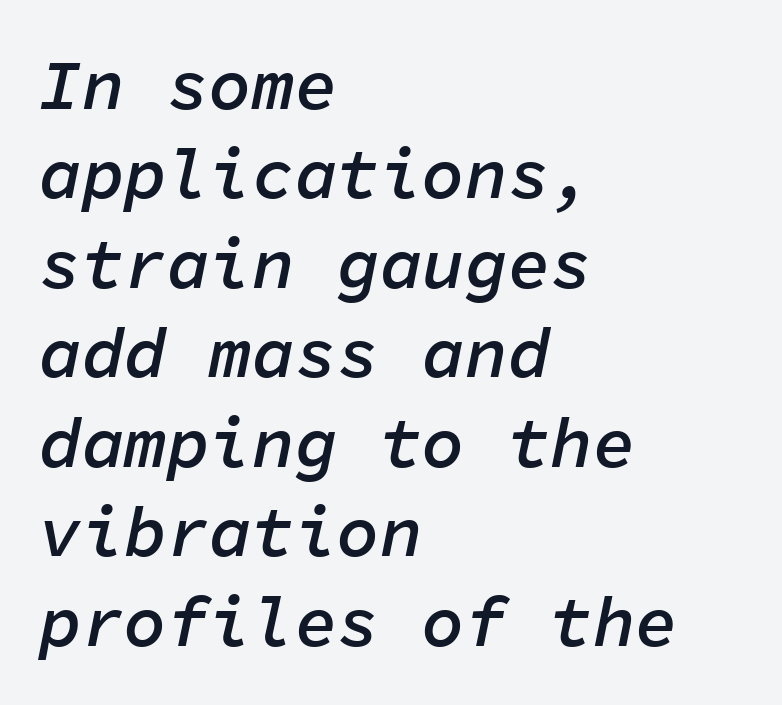
Q: Is the text bold? A: Semi-bold.
Q: Is the text italic (slanted)? A: Yes, it leans right by about 11 degrees.
Q: Is the text underlined? A: No.
Q: How is the paragraph aligned? A: Left-aligned.
Q: Is the spacing between letters normal or unusually wide? A: Normal.
Q: Is the spacing between lines tight, normal or loose? A: Normal.
Q: Width (condensed, normal, or wide)? A: Normal.
Q: Stroke contrast? A: Low.
Q: x-height? A: Medium.
Q: Monospaced? A: Yes.
